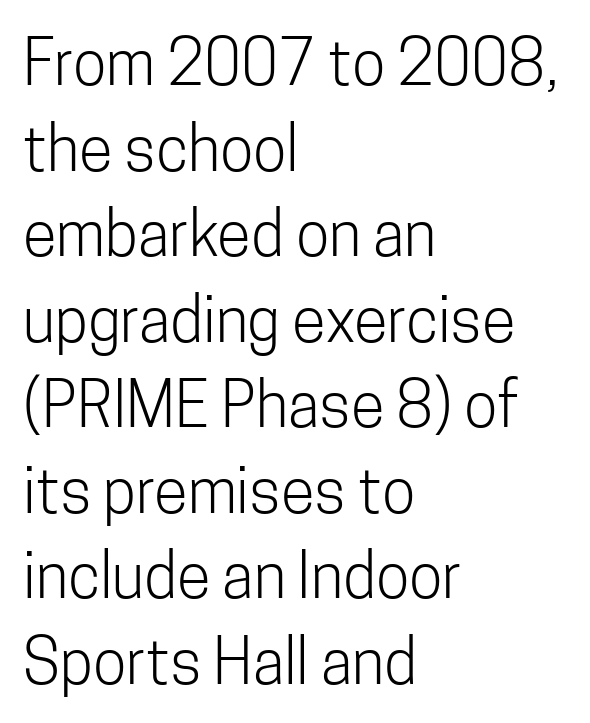
The image shows 62 px light, condensed sans-serif type, upright; set left-aligned, normal line spacing (1.38x), normal letter spacing, not underlined; low stroke contrast and a medium x-height.
